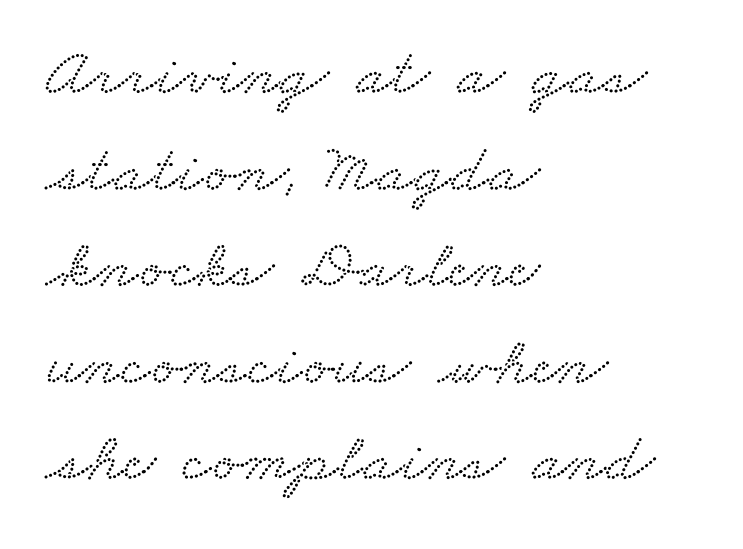
The image shows 69 px wide type; set left-aligned, normal line spacing (1.4x), normal letter spacing, not underlined; low stroke contrast and a small x-height.
